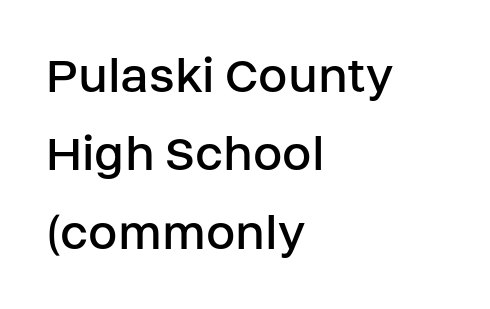
Evenly set lines give the paragraph a standard silhouette. The letterforms sit at book weight or below. Just letters on the line, the space beneath them empty. Style check: upright. A typesetter would label this face a sans. Here the designer chose a conventional face with non-uniform glyph widths.
